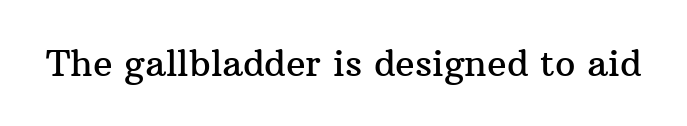
Q: Is the text italic (slanted)? A: No, it is upright.
Q: Is the typeface a serif or a sans-serif typeface? A: Serif.
Q: Is the text underlined? A: No.
Q: Is the spacing between letters normal or unusually wide? A: Normal.
Q: Width (condensed, normal, or wide)? A: Normal.
Q: Stroke contrast? A: Medium.
Q: x-height? A: Medium.
Q: Monospaced? A: No.
